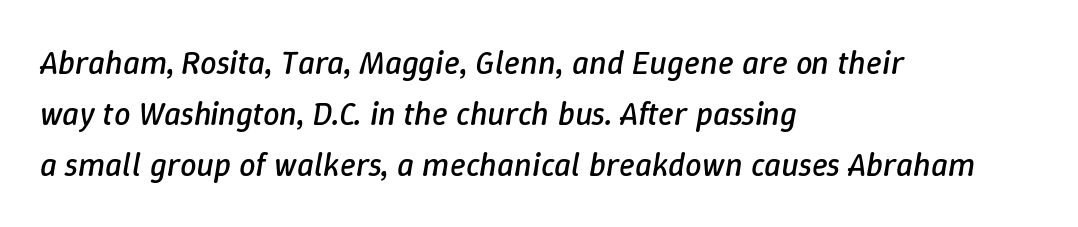
{"italic": "yes", "lean": "right", "slant_degrees": 9, "bold": "no", "weight": "regular", "width": "normal", "stroke_contrast": "low", "x_height": "medium", "monospaced": "no", "underline": "no", "align": "left", "line_spacing": "normal", "line_spacing_ratio": 1.54, "letter_spacing": "normal", "letter_spacing_em": 0.0, "glyph_px": 33}
